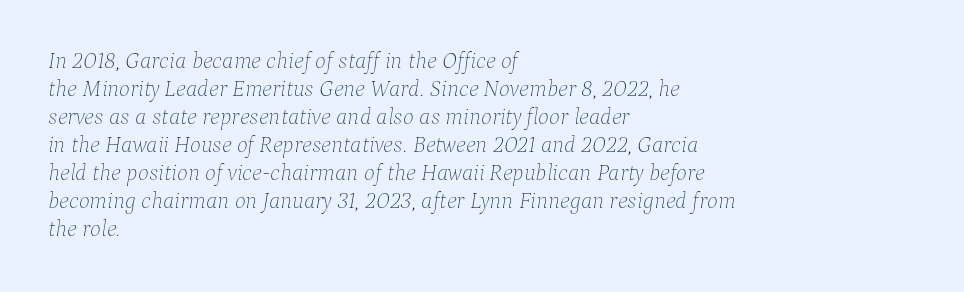
The image shows 23 px text type, italic (leaning right); set left-aligned, line spacing 1.22x, normal letter spacing, not underlined.
